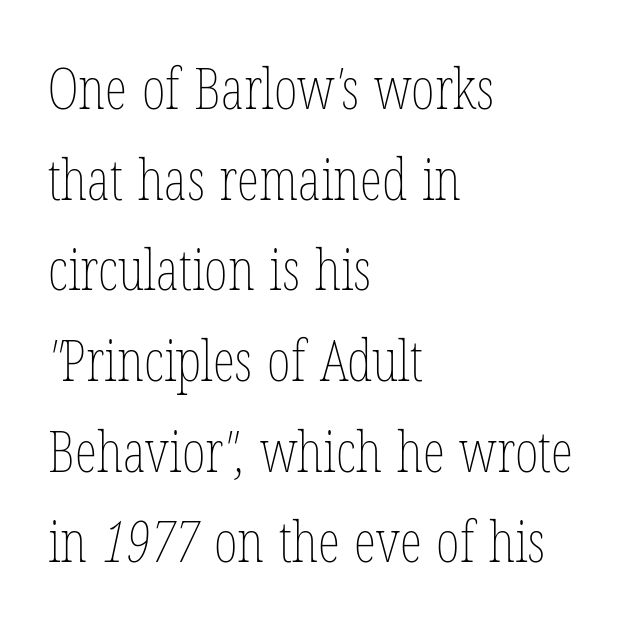
The image shows 57 px thin, condensed type; set left-aligned, normal line spacing (1.59x), normal letter spacing, not underlined; low stroke contrast and a medium x-height.
